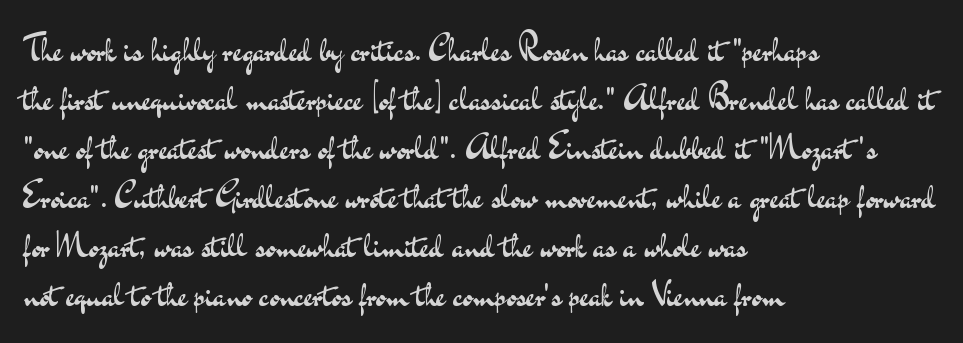
Nothing sits at the stroke ends, so this counts as sans-serif. Stroke thickness stays within the range of a standard reading face or lighter. Normally led — the rows are evenly, conventionally spaced. The line texture is even and compact thanks to regular tracking.
